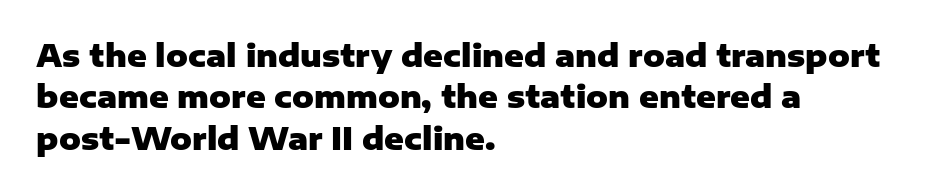
The image shows 30 px heavy sans-serif type, upright; set left-aligned, normal line spacing (1.38x), normal letter spacing, not underlined; low stroke contrast and a medium x-height.
